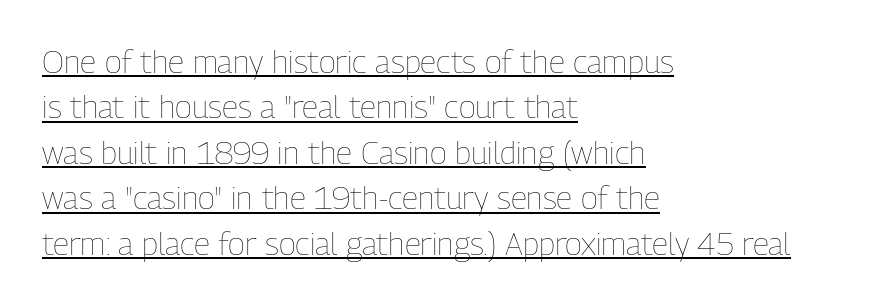
This is the regular roman posture of the typeface. The strokes carry an ordinary text weight at most. What stands out about the letter spacing? Nothing — it is the standard amount. The leading is moderate, giving the passage an even texture. Line starts are locked; line ends wander. Spacing verdict: proportional, widths tailored to each character.
